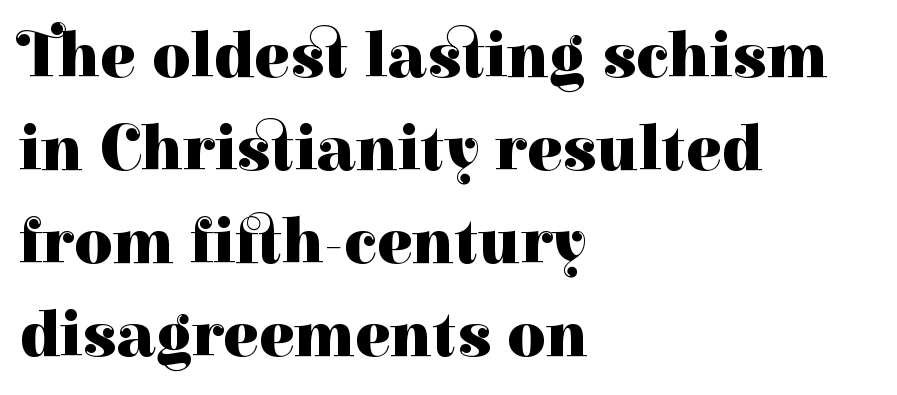
Q: Is the text bold? A: Yes.
Q: Is the text italic (slanted)? A: No, it is upright.
Q: Is the typeface a serif or a sans-serif typeface? A: Serif.
Q: Is the text underlined? A: No.
Q: How is the paragraph aligned? A: Left-aligned.
Q: Is the spacing between letters normal or unusually wide? A: Normal.
Q: Is the spacing between lines tight, normal or loose? A: Normal.
Q: Width (condensed, normal, or wide)? A: Normal.
Q: Stroke contrast? A: High.
Q: x-height? A: Medium.
Q: Monospaced? A: No.
